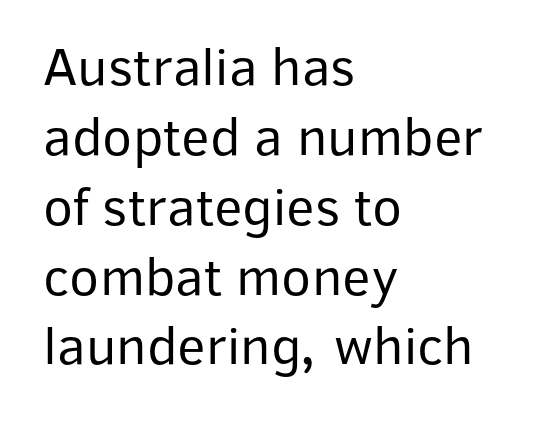
Q: Is the text bold? A: No.
Q: Is the text italic (slanted)? A: No, it is upright.
Q: Is the typeface a serif or a sans-serif typeface? A: Sans-serif.
Q: Is the text underlined? A: No.
Q: How is the paragraph aligned? A: Left-aligned.
Q: Is the spacing between letters normal or unusually wide? A: Normal.
Q: Is the spacing between lines tight, normal or loose? A: Normal.
Q: Width (condensed, normal, or wide)? A: Normal.
Q: Stroke contrast? A: Low.
Q: x-height? A: Medium.
Q: Monospaced? A: No.
